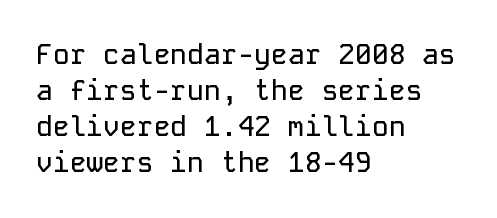
The image shows 28 px sans-serif type, upright, monospaced; set left-aligned, normal line spacing (1.29x), normal letter spacing, not underlined; low stroke contrast and a medium x-height.
